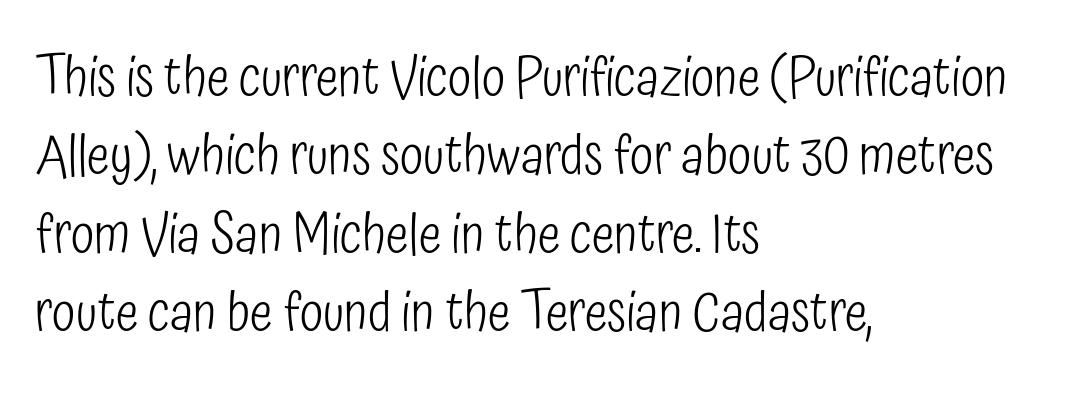
{"serif": "no", "italic": "no", "bold": "no", "weight": "light", "width": "condensed", "stroke_contrast": "low", "x_height": "medium", "monospaced": "no", "underline": "no", "align": "left", "line_spacing": "normal", "line_spacing_ratio": 1.45, "letter_spacing": "normal", "letter_spacing_em": 0.0, "glyph_px": 54}
